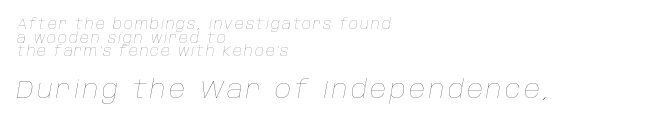
The image shows 25 px text type, italic (leaning right); set left-aligned, tight line spacing (0.98x), not underlined; the second (bottom) block is 1.79x larger.
